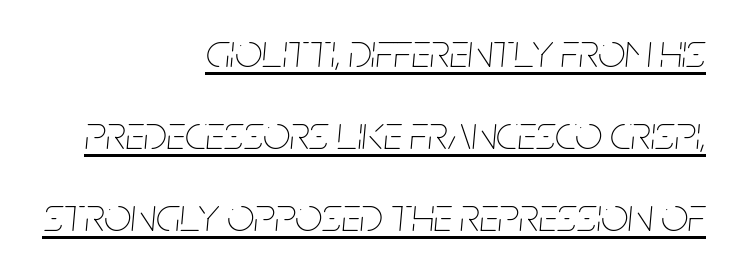
The image shows 48 px thin, condensed type, italic (leaning right); set right-aligned, line spacing 1.71x, normal letter spacing, underlined; low stroke contrast and a large x-height.
